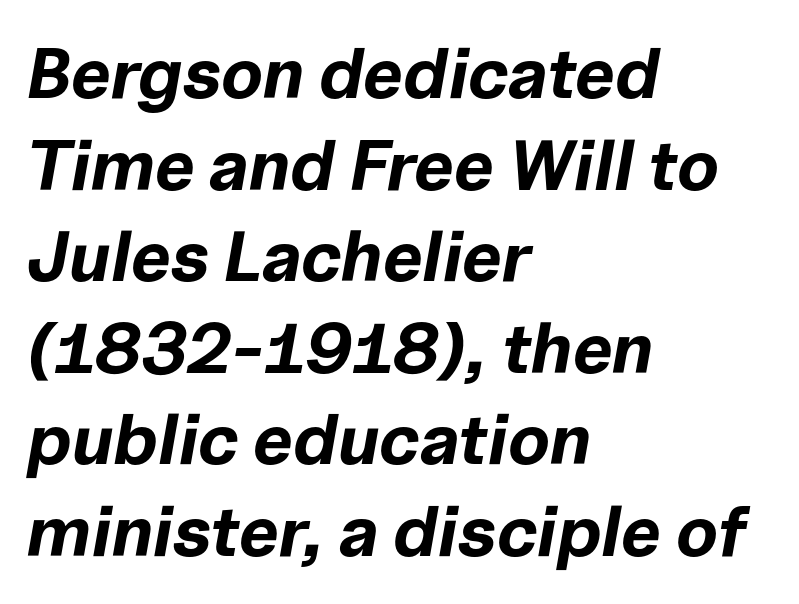
The image shows 71 px bold type, italic (leaning right); set left-aligned, normal line spacing (1.29x), normal letter spacing, not underlined; low stroke contrast and a medium x-height.
